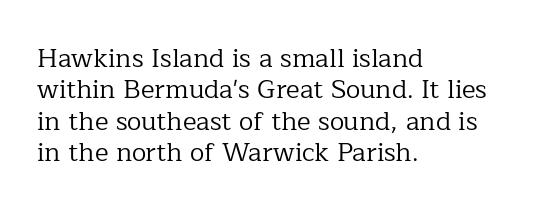
What stands out about the letter spacing? Nothing — it is the standard amount. The rendering anchors every line to the left-hand side. A light-to-regular cut is what we see here. Ordinary non-slanted type is in use.
